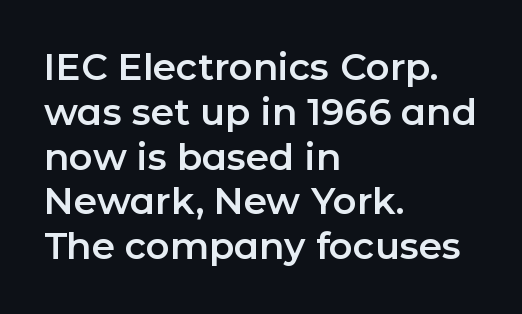
Only glyphs here, with clear space below each row. One-word summary of the alignment: left. The axis of the letterforms is exactly vertical. Short note: letters normally spaced. Serif or sans? Sans — the stroke terminals are bare.
